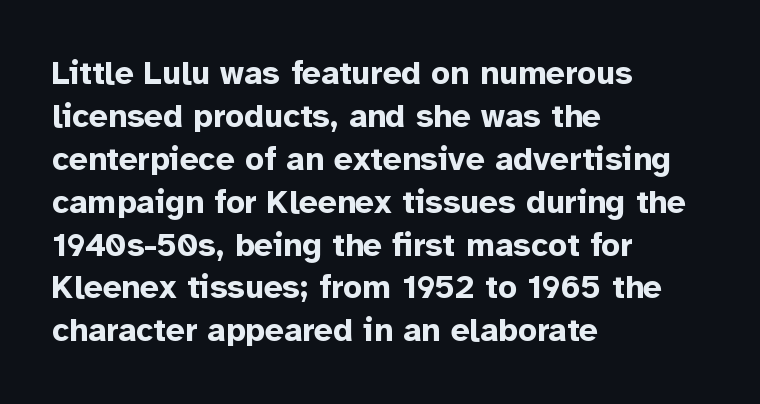
The image shows 33 px bold sans-serif type, upright; set left-aligned, normal line spacing (1.3x), normal letter spacing, not underlined; low stroke contrast and a medium x-height.
